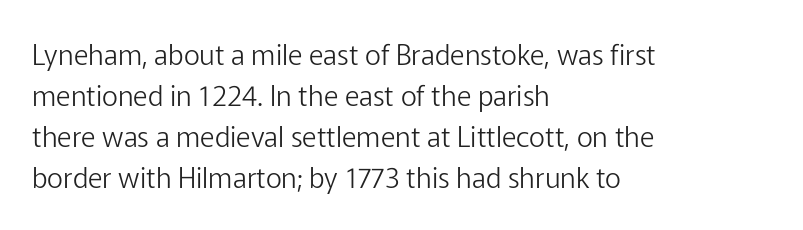
Q: Is the text bold? A: No.
Q: Is the text italic (slanted)? A: No, it is upright.
Q: Is the typeface a serif or a sans-serif typeface? A: Sans-serif.
Q: Is the text underlined? A: No.
Q: How is the paragraph aligned? A: Left-aligned.
Q: Is the spacing between letters normal or unusually wide? A: Normal.
Q: Is the spacing between lines tight, normal or loose? A: Normal.
Q: Width (condensed, normal, or wide)? A: Normal.
Q: Stroke contrast? A: Low.
Q: x-height? A: Medium.
Q: Monospaced? A: No.
